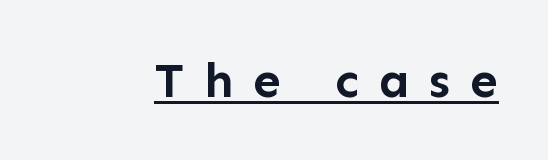
Q: Is the text bold? A: Yes.
Q: Is the text italic (slanted)? A: No, it is upright.
Q: Is the typeface a serif or a sans-serif typeface? A: Sans-serif.
Q: Is the text underlined? A: Yes.
Q: Is the spacing between letters normal or unusually wide? A: Unusually wide.
Q: Width (condensed, normal, or wide)? A: Normal.
Q: Stroke contrast? A: Low.
Q: x-height? A: Medium.
Q: Monospaced? A: No.
